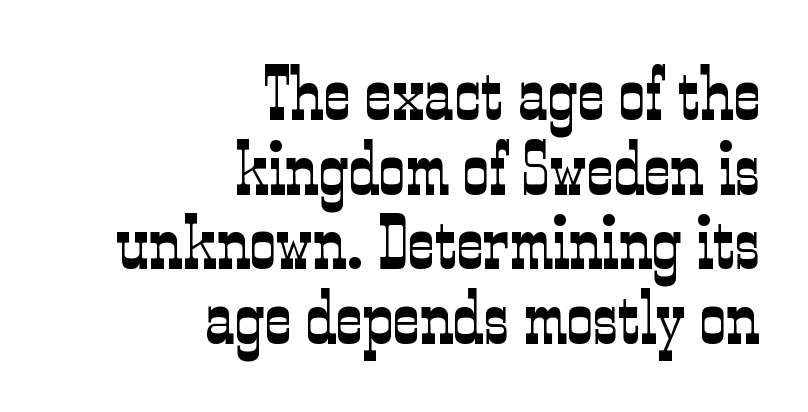
Q: Is the text bold? A: No.
Q: Is the text italic (slanted)? A: No, it is upright.
Q: Is the typeface a serif or a sans-serif typeface? A: Serif.
Q: Is the text underlined? A: No.
Q: How is the paragraph aligned? A: Right-aligned.
Q: Is the spacing between letters normal or unusually wide? A: Normal.
Q: Is the spacing between lines tight, normal or loose? A: Tight.
Q: Width (condensed, normal, or wide)? A: Condensed.
Q: Stroke contrast? A: Low.
Q: x-height? A: Medium.
Q: Monospaced? A: No.
